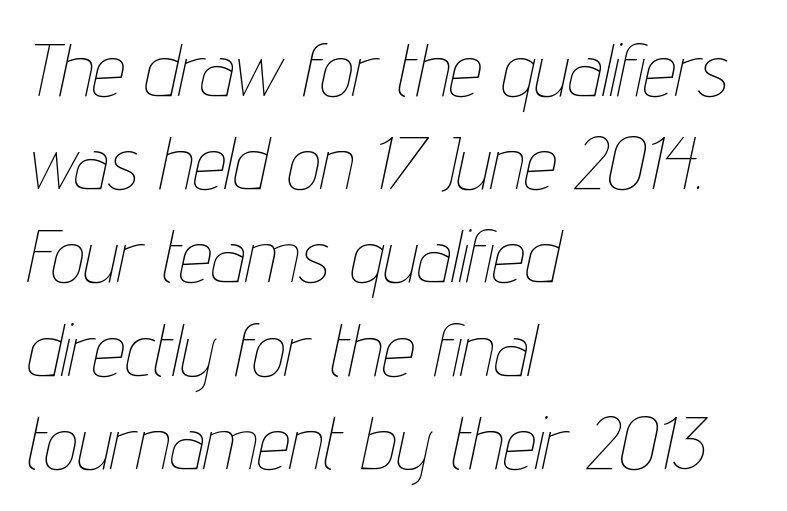
The image shows 74 px thin, condensed type, italic (leaning right); set left-aligned, normal line spacing (1.26x), normal letter spacing, not underlined; low stroke contrast and a medium x-height.
